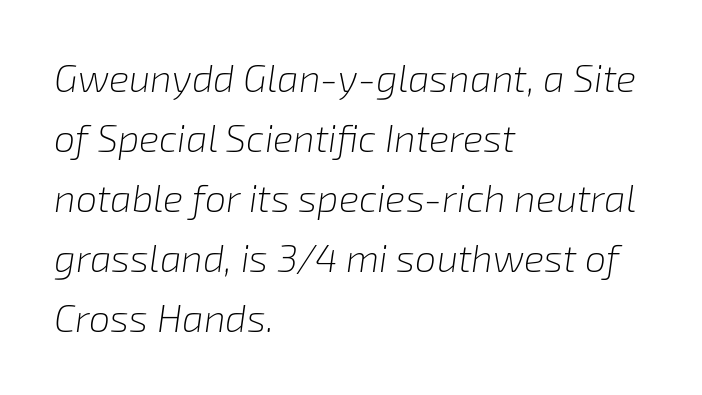
Only glyphs here, with clear space below each row. The setting favours the left margin, as ordinary paragraphs usually do. Students, note that the glyphs here touch the page at normal intervals. Italic? Definitely — the glyphs are oblique. The face used here is proportionally spaced, like ordinary book or web type. This block has exactly the height ordinary leading produces.
